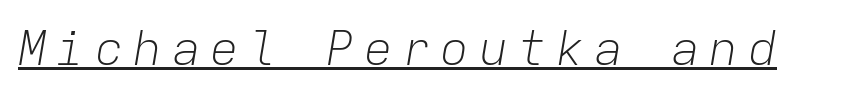
{"italic": "yes", "lean": "right", "slant_degrees": 9, "bold": "no", "weight": "light", "width": "normal", "stroke_contrast": "low", "x_height": "medium", "monospaced": "yes", "underline": "yes", "letter_spacing": "wide", "letter_spacing_em": 0.2, "glyph_px": 48}
